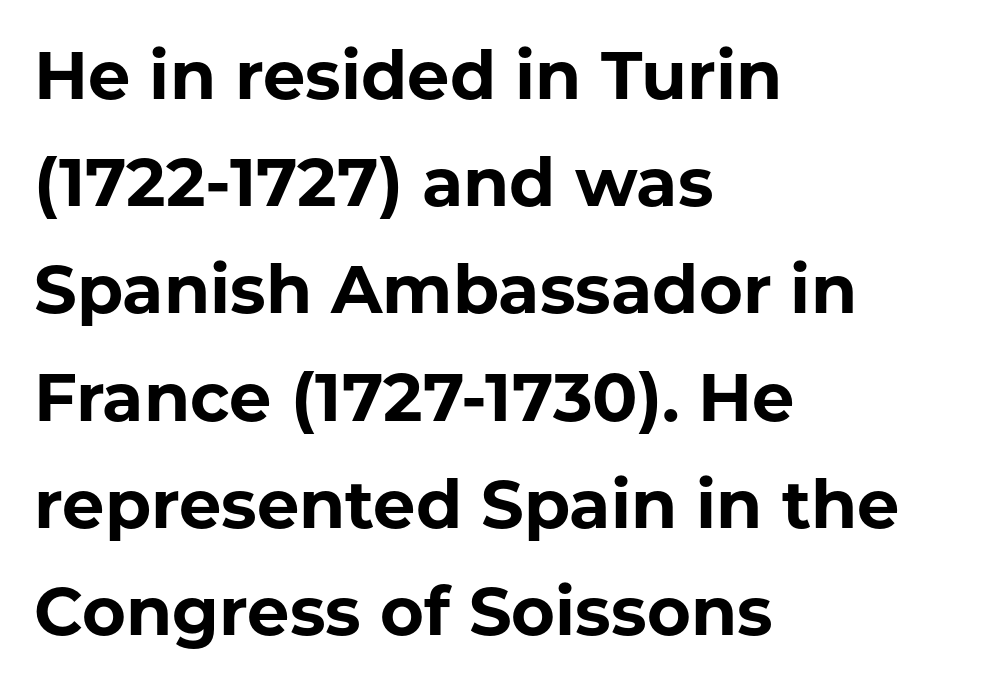
The image shows 67 px bold sans-serif type, upright; set left-aligned, normal line spacing (1.6x), normal letter spacing, not underlined; low stroke contrast and a medium x-height.
